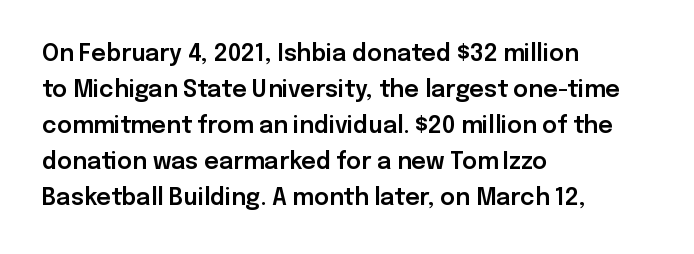
The image shows 23 px text type, upright; set left-aligned, normal line spacing (1.57x), normal letter spacing, not underlined.
